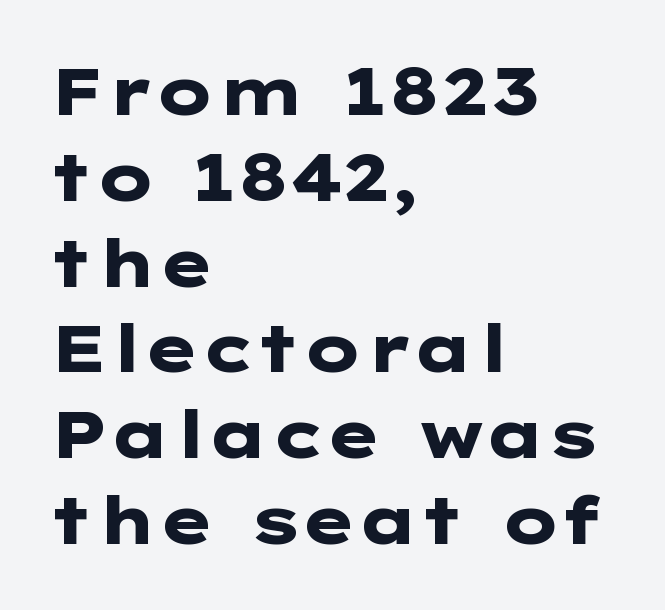
Typographically, this falls in the sans-serif category. The paragraph has a hard left edge and a soft right edge. No extra tracking has been applied to these lines. Leading: standard. Notice how thick the strokes are: this is what a full bold looks like. This is roman type, the default non-slanted kind.
